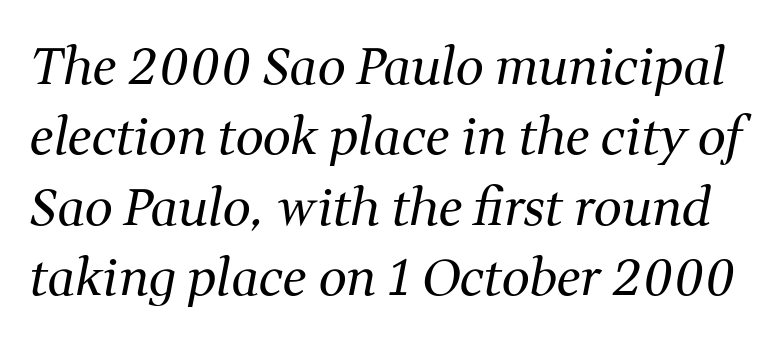
The image shows 50 px regular-weight serif type, italic (leaning right); set normal line spacing (1.41x), normal letter spacing, not underlined; medium stroke contrast and a medium x-height.
